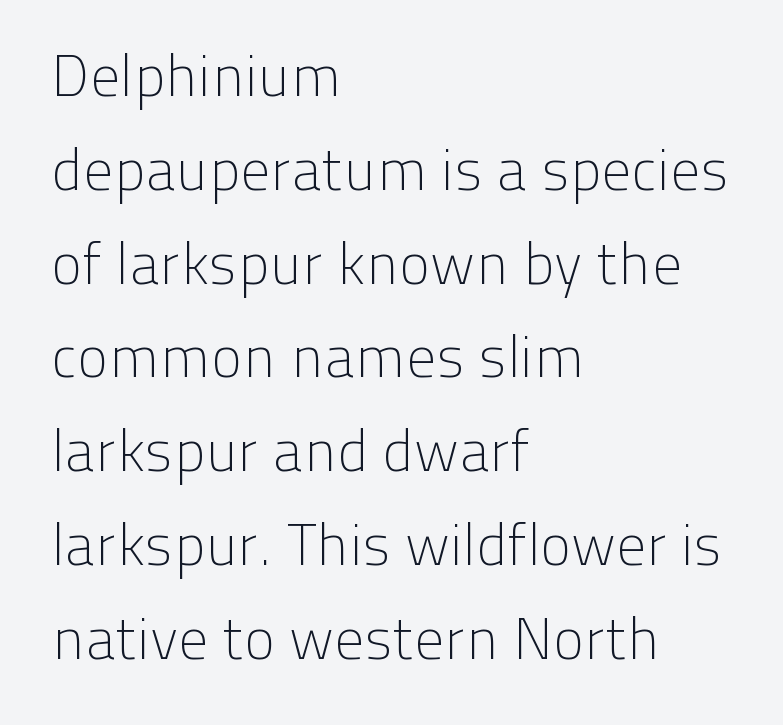
Nothing sits at the stroke ends, so this counts as sans-serif. Short note: letters normally spaced. Posture: vertical. No chunkiness to these letters — they're not bold. The compositor pushed each line to the left boundary.
